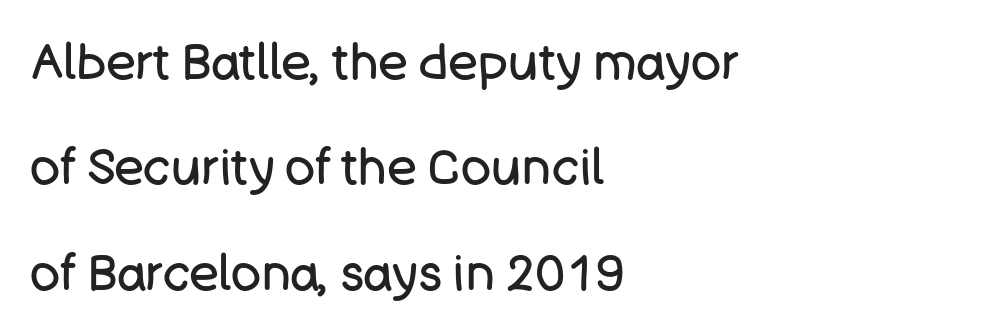
You could call the tracking neutral — neither tight nor loose. This sample uses an upright cut, with every glyph sitting square on the baseline. Vertical spacing — loose. You could not count columns in this text — the font is proportionally spaced.
